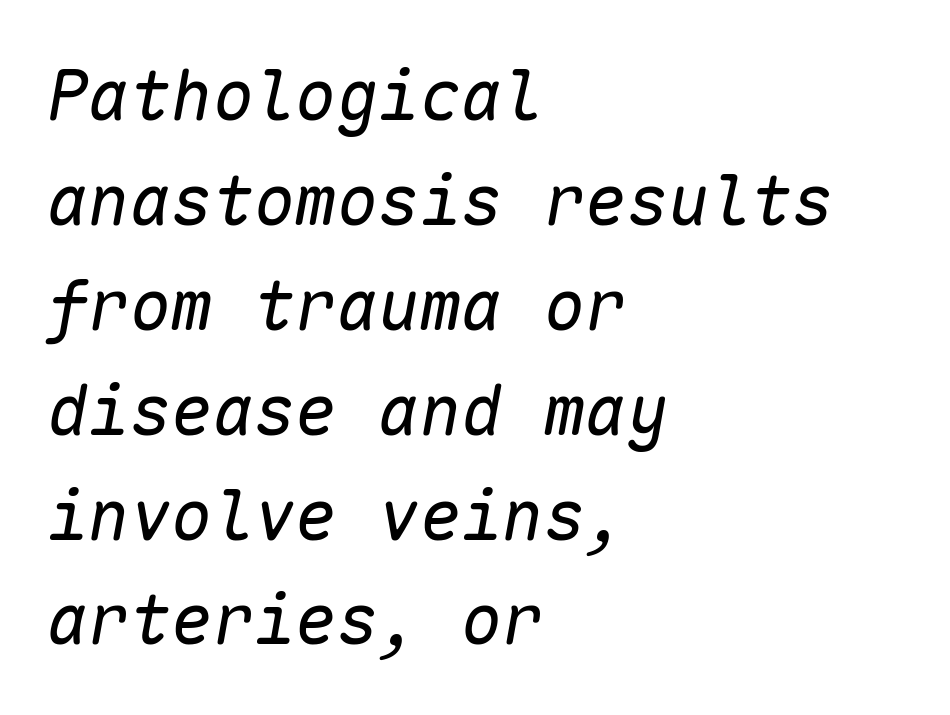
{"italic": "yes", "lean": "right", "slant_degrees": 10, "bold": "no", "weight": "regular", "width": "normal", "stroke_contrast": "low", "x_height": "medium", "monospaced": "yes", "underline": "no", "align": "left", "line_spacing": "normal", "line_spacing_ratio": 1.52, "letter_spacing": "normal", "letter_spacing_em": 0.0, "glyph_px": 69}
